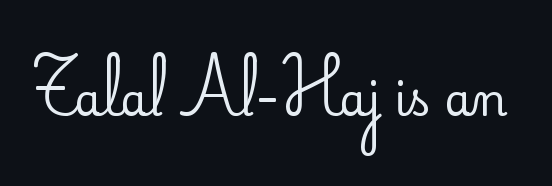
Q: Is the text italic (slanted)? A: No, it is upright.
Q: Is the typeface a serif or a sans-serif typeface? A: Serif.
Q: Is the text underlined? A: No.
Q: Is the spacing between letters normal or unusually wide? A: Normal.
Q: Width (condensed, normal, or wide)? A: Normal.
Q: Stroke contrast? A: Low.
Q: x-height? A: Small.
Q: Monospaced? A: No.
